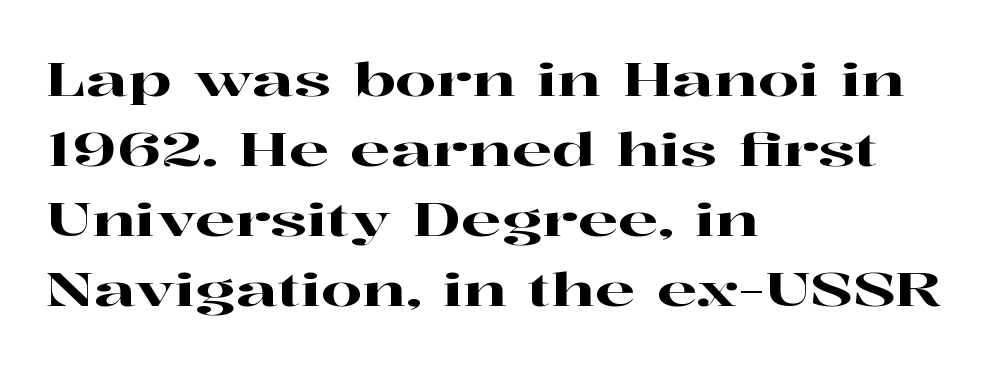
The type sits square on the baseline with zero lean. Spacing verdict: proportional, widths tailored to each character. The letters carry serifs — small finishing strokes at the ends of their stems. Is the block centered? No — it sits flush against the left margin. You could call the tracking neutral — neither tight nor loose. Vertically, the passage feels balanced, rows spaced as you'd expect.
